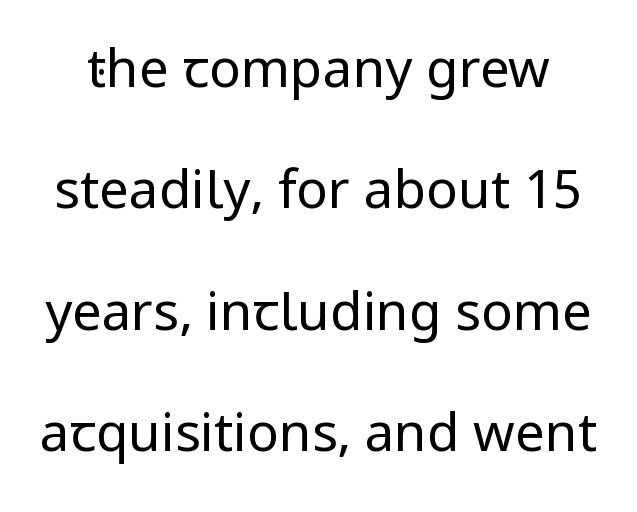
Is this a fixed-width face? No — the glyphs have proportional, varying widths. The gaps between neighbouring characters are ordinary and unremarkable. Stems and bowls with no extra thickness — not bold. You can tell from the bare stems that sans-serif type was used. In terms of leading, this rendering errs on the spacious side. Only glyphs here, with clear space below each row.
